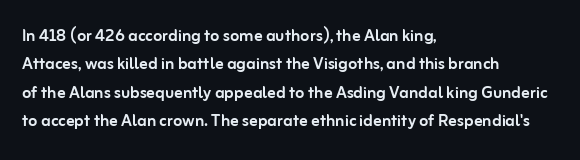
{"italic": "no", "underline": "no", "align": "left", "line_spacing": "normal", "line_spacing_ratio": 1.35, "letter_spacing": "normal", "letter_spacing_em": 0.0, "glyph_px": 21}
